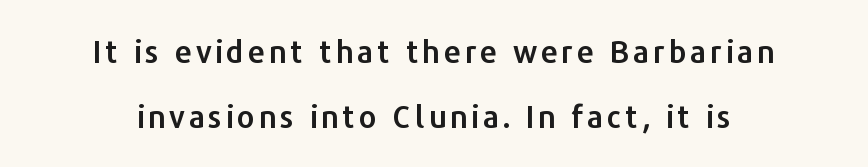
Q: Is the text italic (slanted)? A: No, it is upright.
Q: Is the typeface a serif or a sans-serif typeface? A: Sans-serif.
Q: Is the text underlined? A: No.
Q: How is the paragraph aligned? A: Centered.
Q: Is the spacing between lines tight, normal or loose? A: Loose.
Q: Width (condensed, normal, or wide)? A: Normal.
Q: Stroke contrast? A: Low.
Q: x-height? A: Medium.
Q: Monospaced? A: No.
